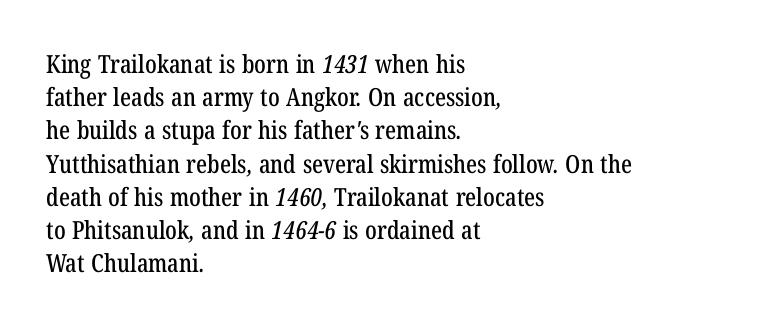
These lines stack with their left ends in a neat column. Underline: absent. How are the letters spaced? Ordinarily, with no added tracking. Baseline-to-baseline distance is the conventional proportion of letter height.
